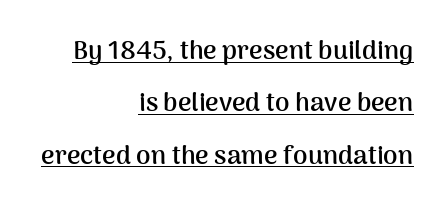
If you drew a line through each stem, it would be perfectly vertical. Default kerning and tracking; the words read as compact shapes. Layout note: lines flush right. The string is rendered with underlining switched on.
